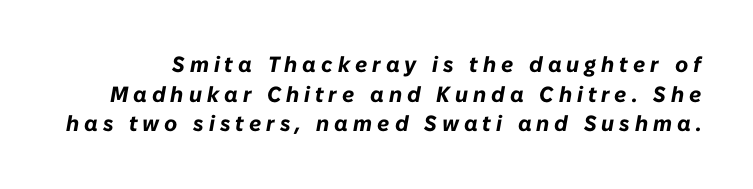
The image shows 22 px bold type, italic (leaning right); set normal line spacing (1.35x), unusually wide letter spacing (+0.23 em), not underlined.
